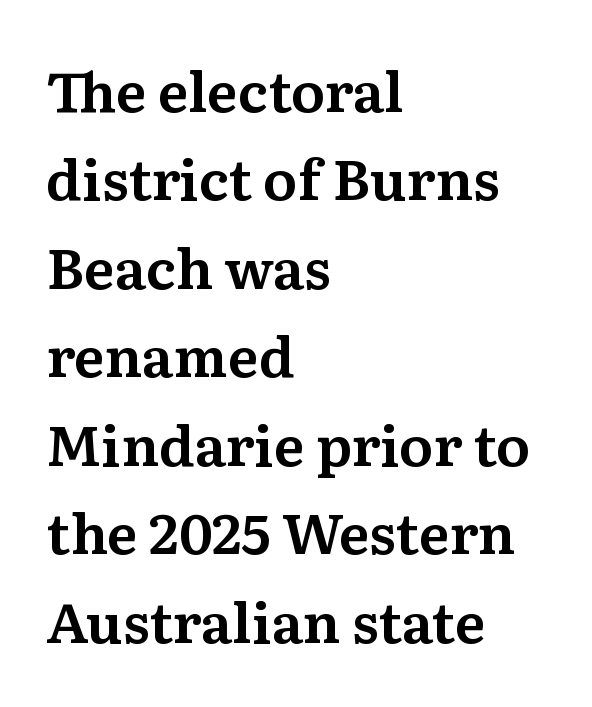
The image shows 56 px serif type, upright; set left-aligned, normal line spacing (1.58x), normal letter spacing, not underlined; medium stroke contrast and a medium x-height.
